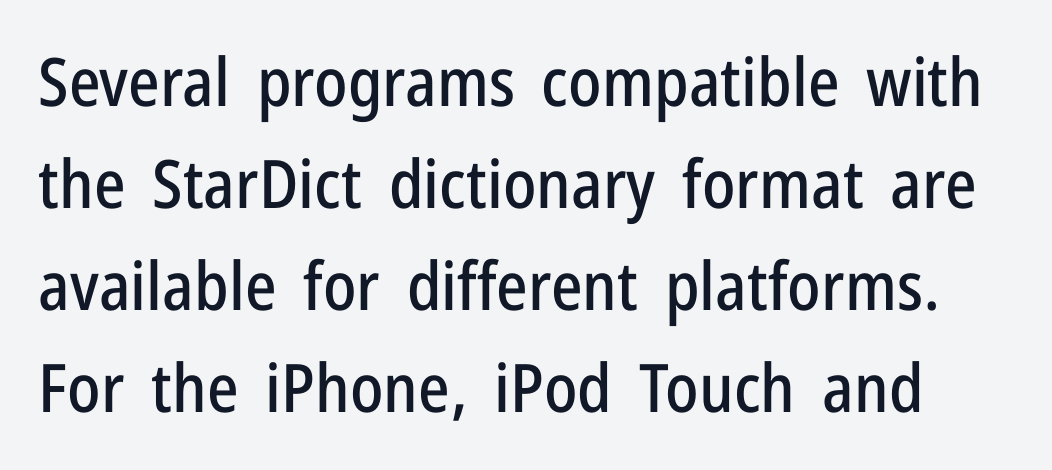
The string is rendered with underlining switched off. Do the characters align in a grid? No, the font is proportional. It's the straight-up-and-down kind of type. The type is set solid horizontally, with unmodified tracking.
